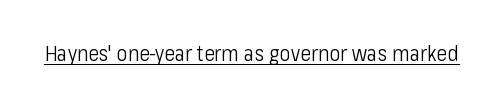
The image shows 21 px text type, upright; set normal letter spacing, underlined.
